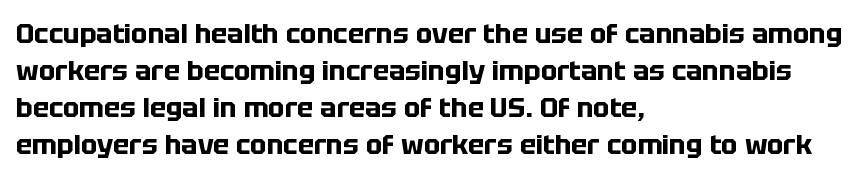
Q: Is the text bold? A: Yes.
Q: Is the text italic (slanted)? A: No, it is upright.
Q: Is the text underlined? A: No.
Q: How is the paragraph aligned? A: Left-aligned.
Q: Is the spacing between letters normal or unusually wide? A: Normal.
Q: Is the spacing between lines tight, normal or loose? A: Normal.
